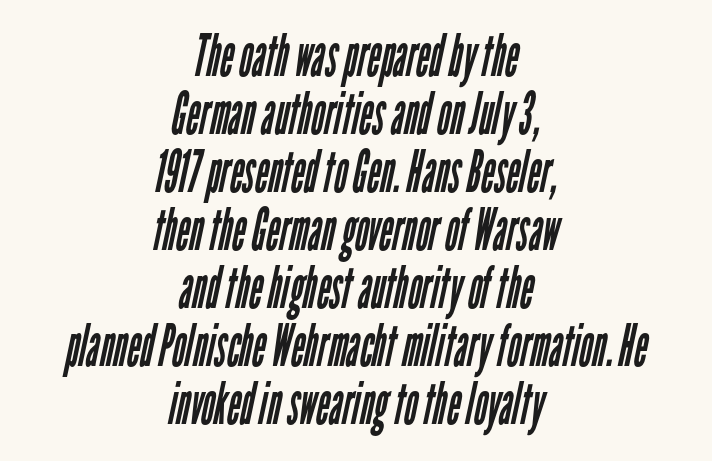
The image shows 58 px regular-weight, condensed sans-serif type; set centered, tight line spacing (1.0x), normal letter spacing, not underlined; low stroke contrast and a medium x-height.
